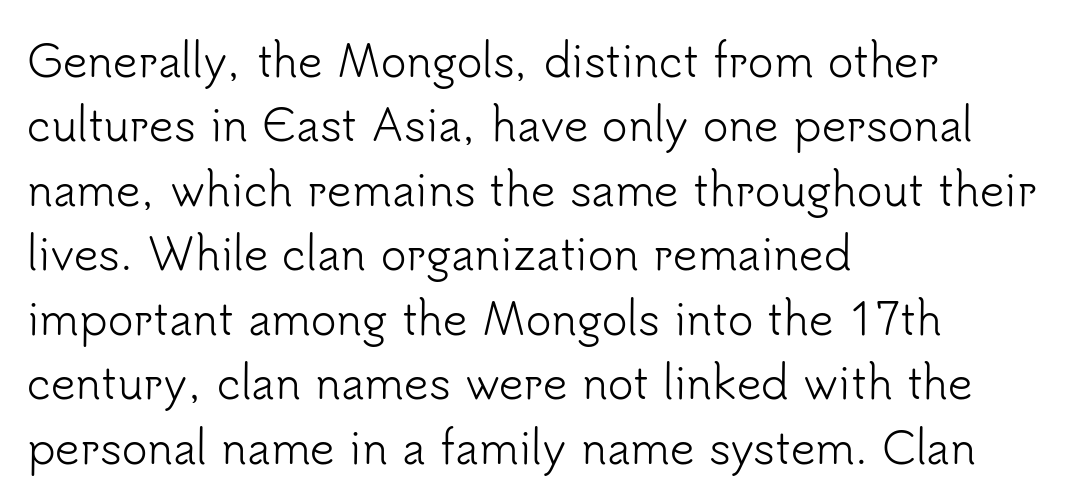
Q: Is the text bold? A: No.
Q: Is the text italic (slanted)? A: No, it is upright.
Q: Is the typeface a serif or a sans-serif typeface? A: Sans-serif.
Q: Is the text underlined? A: No.
Q: How is the paragraph aligned? A: Left-aligned.
Q: Is the spacing between letters normal or unusually wide? A: Normal.
Q: Is the spacing between lines tight, normal or loose? A: Normal.
Q: Width (condensed, normal, or wide)? A: Normal.
Q: Stroke contrast? A: Low.
Q: x-height? A: Small.
Q: Monospaced? A: No.
